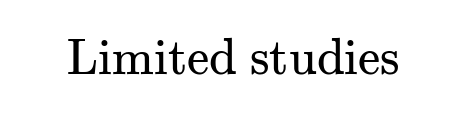
{"serif": "yes", "italic": "no", "bold": "no", "weight": "regular", "width": "normal", "stroke_contrast": "medium", "x_height": "small", "monospaced": "no", "underline": "no", "letter_spacing": "normal", "letter_spacing_em": 0.0, "glyph_px": 50}
